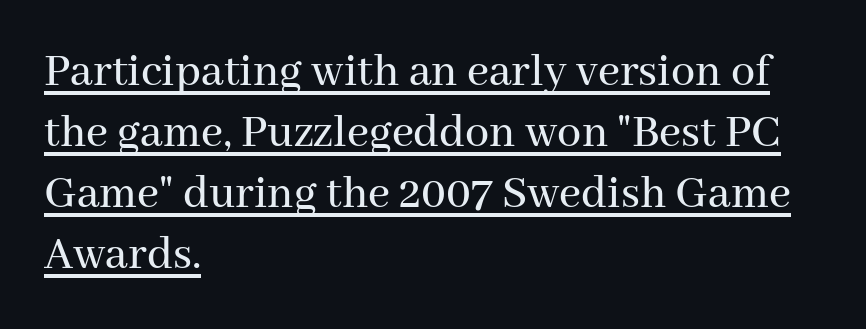
{"serif": "yes", "italic": "no", "width": "normal", "stroke_contrast": "medium", "x_height": "medium", "monospaced": "no", "underline": "yes", "align": "left", "line_spacing": "normal", "line_spacing_ratio": 1.27, "letter_spacing": "normal", "letter_spacing_em": 0.0, "glyph_px": 48}
